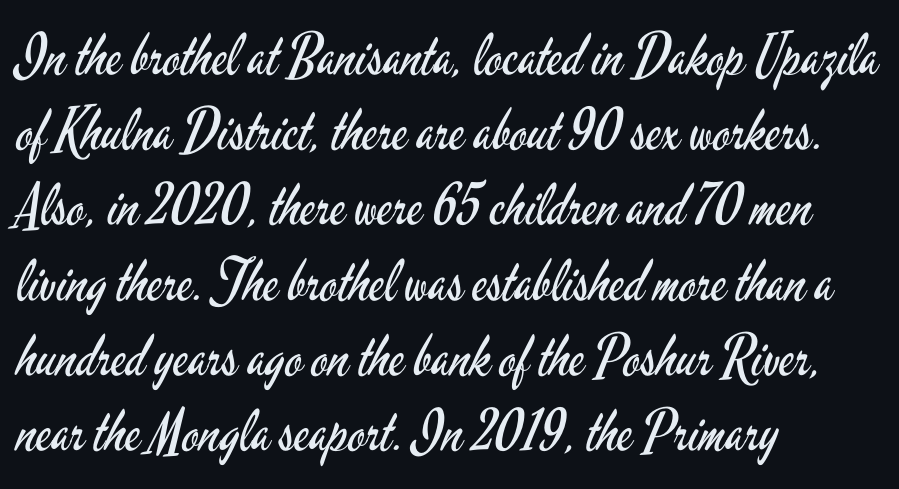
{"serif": "no", "bold": "no", "weight": "regular", "width": "condensed", "stroke_contrast": "low", "x_height": "small", "monospaced": "no", "underline": "no", "align": "left", "line_spacing": "normal", "line_spacing_ratio": 1.32, "letter_spacing": "normal", "letter_spacing_em": 0.0, "glyph_px": 57}
